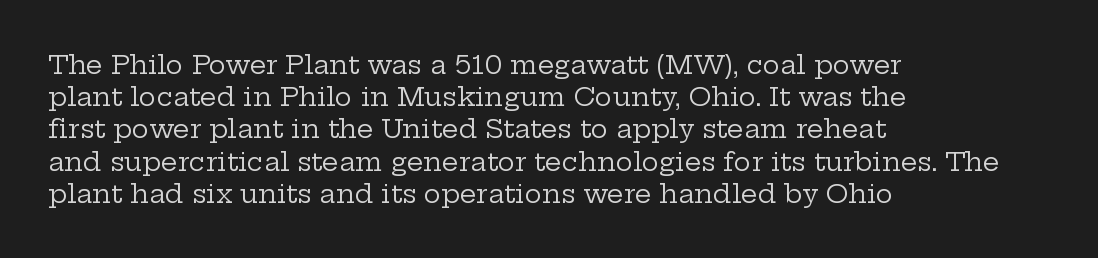
{"italic": "no", "bold": "no", "underline": "no", "align": "left", "line_spacing_ratio": 1.24, "letter_spacing": "normal", "letter_spacing_em": 0.0, "glyph_px": 26}
